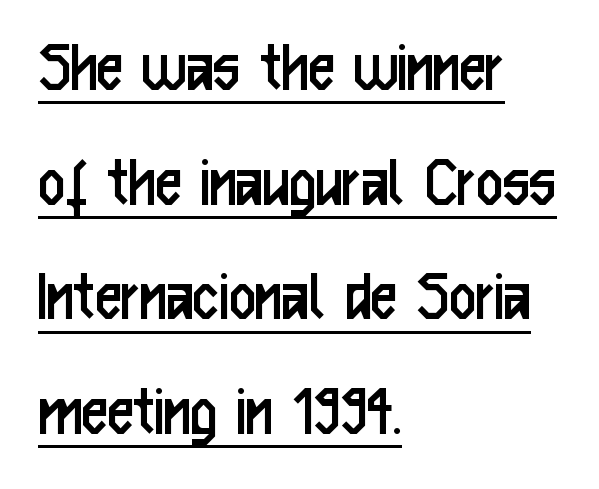
Does a line run under the words? Yes, clearly. A sans-serif font was chosen for this passage. Between one letter and the next there's only the usual sliver of space. A typesetter would call this proportional, since set widths differ per character. One-word summary of the alignment: left. Vertically, the passage feels balanced, rows spaced as you'd expect.
